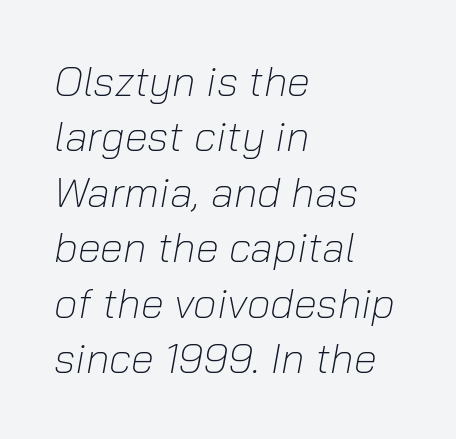
Q: Is the text bold? A: No.
Q: Is the text italic (slanted)? A: Yes, it leans right by about 10 degrees.
Q: Is the text underlined? A: No.
Q: How is the paragraph aligned? A: Left-aligned.
Q: Is the spacing between letters normal or unusually wide? A: Normal.
Q: Is the spacing between lines tight, normal or loose? A: Normal.
Q: Width (condensed, normal, or wide)? A: Normal.
Q: Stroke contrast? A: Low.
Q: x-height? A: Medium.
Q: Monospaced? A: No.
